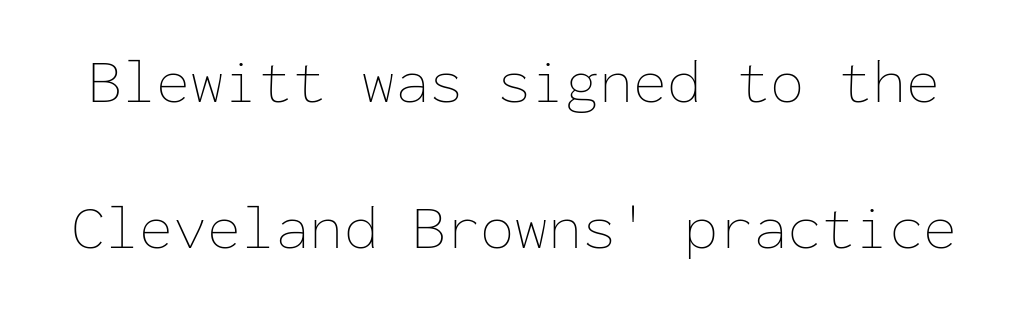
Honestly, the letter spacing is just normal — you wouldn't notice it. Just letters on the line, the space beneath them empty. No chunkiness to these letters — they're not bold. If you measured baseline to baseline, you'd find a long distance. Posture: vertical. You could count columns in this text — the font is strictly monospaced.
